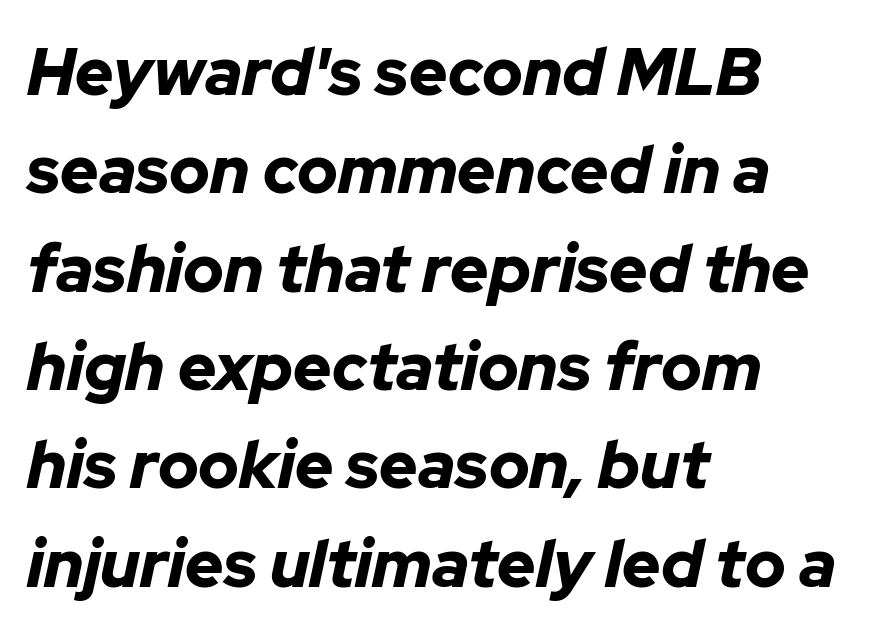
The image shows 66 px bold type, italic (leaning right); set left-aligned, normal line spacing (1.49x), normal letter spacing, not underlined; low stroke contrast and a medium x-height.
